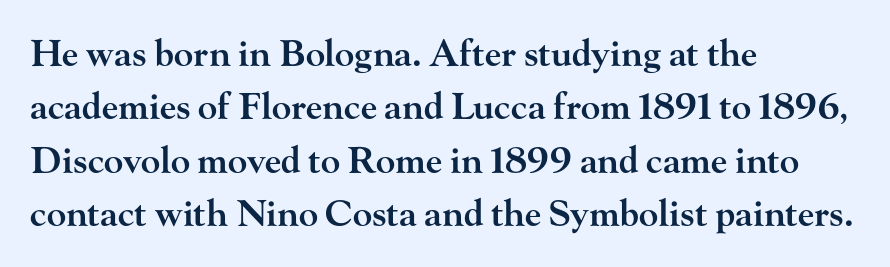
Q: Is the text bold? A: Semi-bold.
Q: Is the text italic (slanted)? A: No, it is upright.
Q: Is the typeface a serif or a sans-serif typeface? A: Serif.
Q: Is the text underlined? A: No.
Q: How is the paragraph aligned? A: Left-aligned.
Q: Is the spacing between letters normal or unusually wide? A: Normal.
Q: Is the spacing between lines tight, normal or loose? A: Normal.
Q: Width (condensed, normal, or wide)? A: Wide.
Q: Stroke contrast? A: High.
Q: x-height? A: Small.
Q: Monospaced? A: No.
